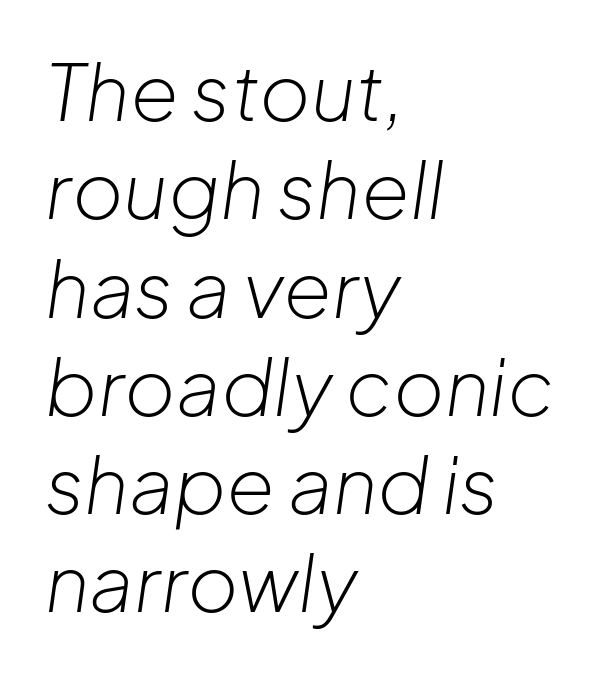
The space directly below the letters is spotless. Caption: standard tracking, unaltered. The paragraph shown leans on its left margin. Do the characters align in a grid? No, the font is proportional. Observe the lean: these are italic letterforms. The space between consecutive lines is moderate.
